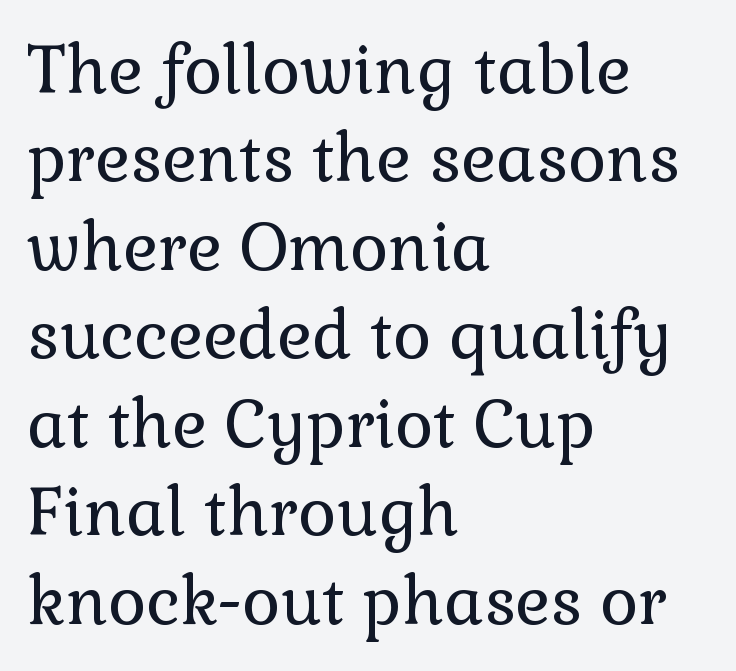
{"serif": "yes", "italic": "no", "bold": "no", "weight": "regular", "width": "normal", "x_height": "medium", "monospaced": "no", "underline": "no", "align": "left", "line_spacing": "normal", "line_spacing_ratio": 1.34, "letter_spacing": "normal", "letter_spacing_em": 0.0, "glyph_px": 66}
